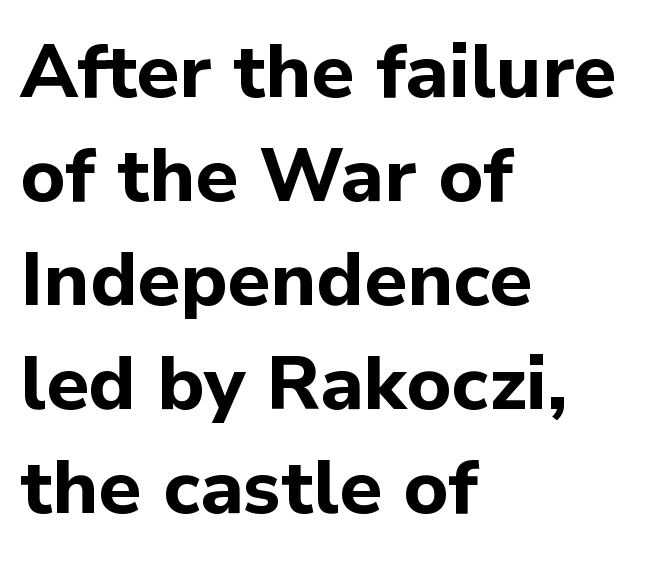
The image shows 76 px bold sans-serif type, upright; set left-aligned, normal line spacing (1.37x), normal letter spacing, not underlined; low stroke contrast and a medium x-height.
